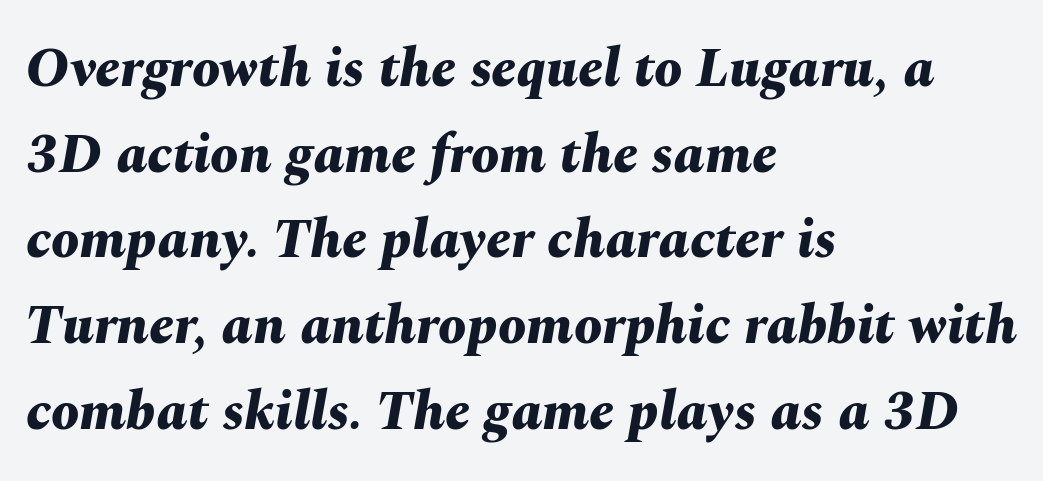
Q: Is the text bold? A: Yes.
Q: Is the text italic (slanted)? A: Yes, it leans right by about 10 degrees.
Q: Is the text underlined? A: No.
Q: How is the paragraph aligned? A: Left-aligned.
Q: Is the spacing between letters normal or unusually wide? A: Normal.
Q: Is the spacing between lines tight, normal or loose? A: Normal.
Q: Width (condensed, normal, or wide)? A: Normal.
Q: Stroke contrast? A: Medium.
Q: x-height? A: Medium.
Q: Monospaced? A: No.
